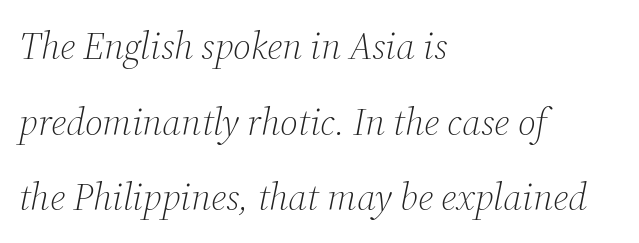
Q: Is the text bold? A: No.
Q: Is the text italic (slanted)? A: Yes, it leans right by about 12 degrees.
Q: Is the typeface a serif or a sans-serif typeface? A: Serif.
Q: Is the text underlined? A: No.
Q: How is the paragraph aligned? A: Left-aligned.
Q: Is the spacing between letters normal or unusually wide? A: Normal.
Q: Is the spacing between lines tight, normal or loose? A: Loose.
Q: Width (condensed, normal, or wide)? A: Normal.
Q: Stroke contrast? A: Medium.
Q: x-height? A: Medium.
Q: Monospaced? A: No.
